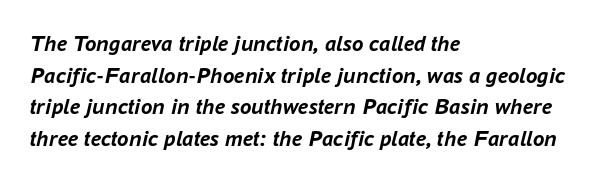
{"italic": "yes", "lean": "right", "slant_degrees": 16, "bold": "yes", "underline": "no", "align": "left", "line_spacing": "normal", "line_spacing_ratio": 1.38, "letter_spacing": "normal", "letter_spacing_em": 0.0, "glyph_px": 23}
